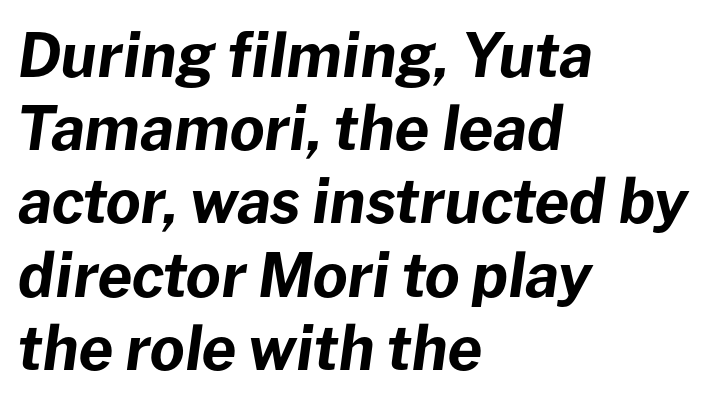
A full-strength bold gives these letters their thick strokes. These lines keep a tight, regular rhythm from letter to letter. The lines in this sample share a left origin and differ only in where they stop. Any mark beneath the type? The region is blank.
